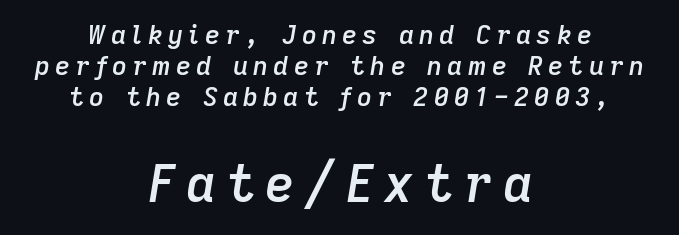
{"italic": "yes", "lean": "right", "slant_degrees": 9, "bold": "semi", "weight": "semibold", "width": "normal", "stroke_contrast": "low", "x_height": "medium", "monospaced": "no", "underline": "no", "align": "center", "line_spacing_ratio": 1.2, "letter_spacing": "wide", "letter_spacing_em": 0.2, "larger_block": "second", "size_ratio": 1.96, "glyph_px": 51}
